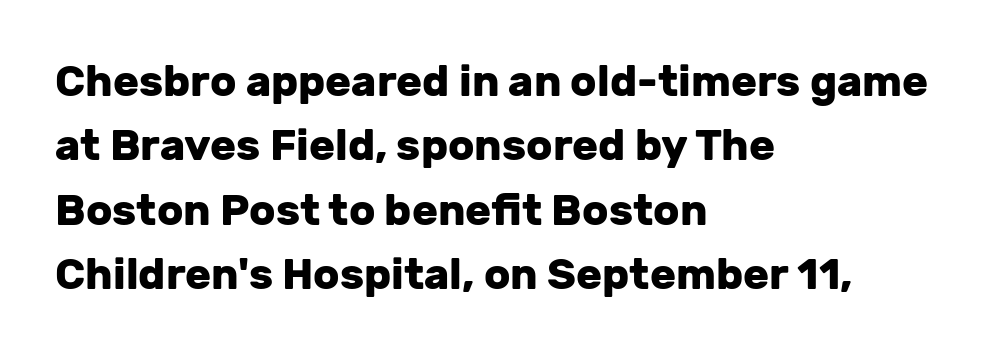
Vertical strokes here are truly vertical. The font family rendered here belongs to the sans-serif group. The gaps between neighbouring characters are ordinary and unremarkable. Successive baselines arrive at the customary interval.
